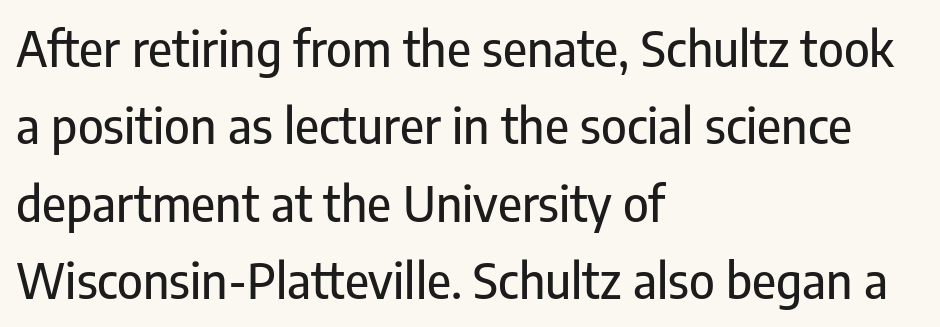
The image shows 49 px condensed sans-serif type, upright; set left-aligned, normal line spacing (1.58x), normal letter spacing, not underlined; low stroke contrast and a medium x-height.
